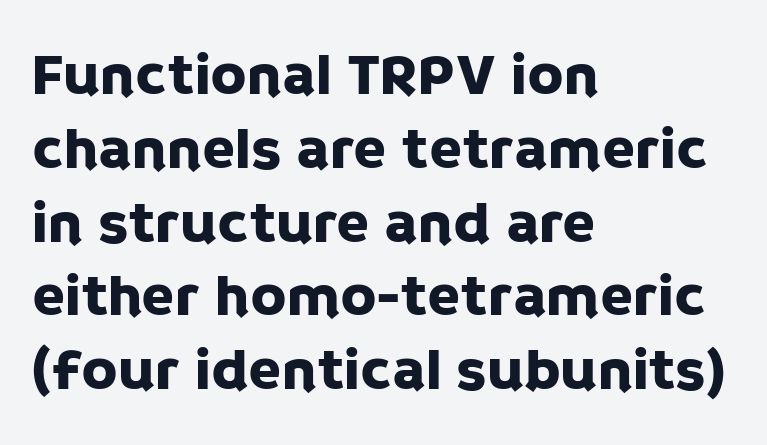
The image shows 60 px sans-serif type, upright; set left-aligned, line spacing 1.23x, normal letter spacing, not underlined; low stroke contrast and a large x-height.
